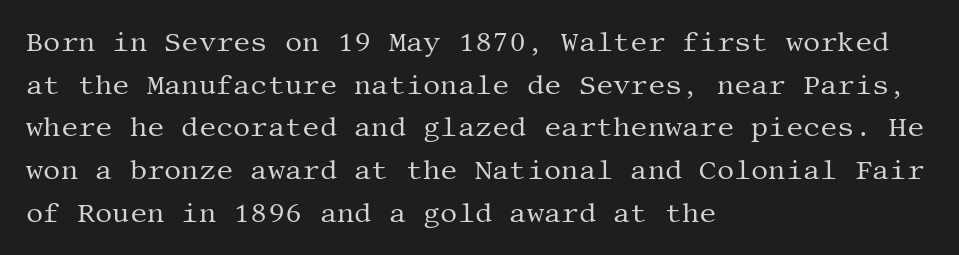
The ragged edge is on the right, which tells us the setting is flush left. Vertical strokes here are truly vertical. Heaviness? Minimal to ordinary, like unemphasized prose. Lines of text with bare space underneath.
